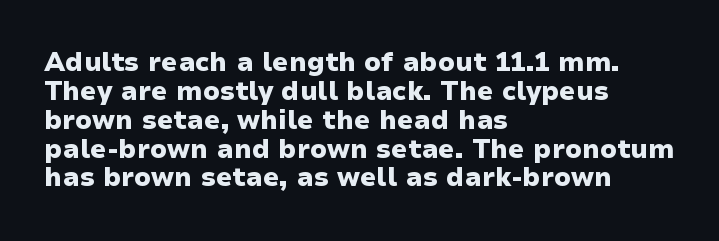
Q: Is the text bold? A: Yes.
Q: Is the text italic (slanted)? A: No, it is upright.
Q: Is the text underlined? A: No.
Q: How is the paragraph aligned? A: Left-aligned.
Q: Is the spacing between letters normal or unusually wide? A: Normal.
Q: Is the spacing between lines tight, normal or loose? A: Tight.
